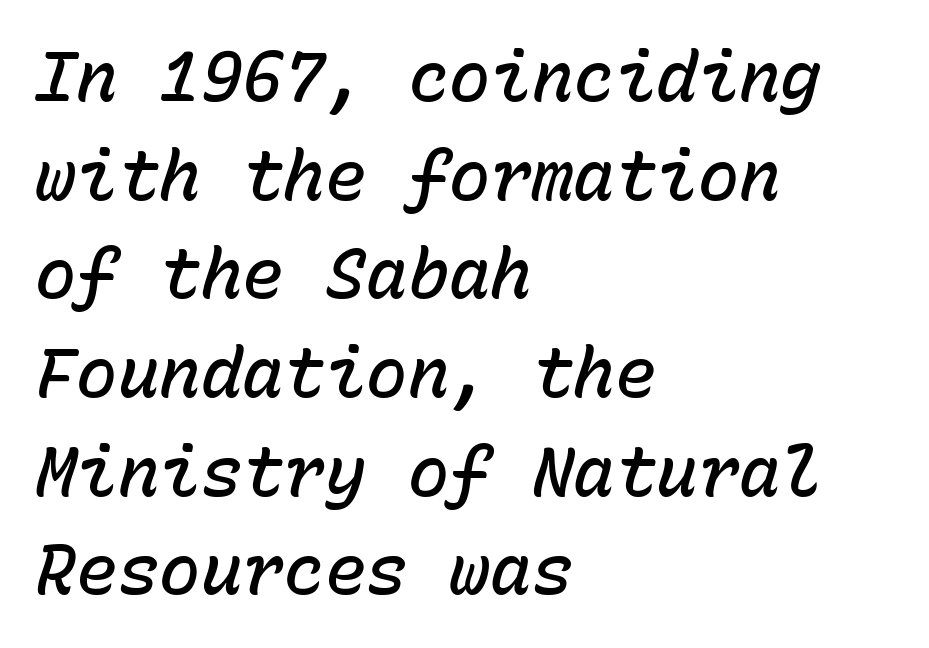
Weight: semibold (demi). What's the leading like? Ordinary, nothing unusual. Quick note: italic. Standard letterfit; no display-style spreading of the glyphs. The paragraph has a hard left edge and a soft right edge.
